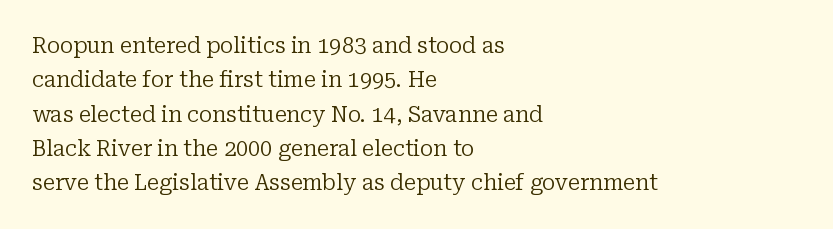
The specimen reads as upright at a glance. Is the stroke heavy? The answer is a plain regular-or-lighter. Clear beneath every line of the passage. Notice how descenders clear the ascenders below comfortably — that's standard leading.
